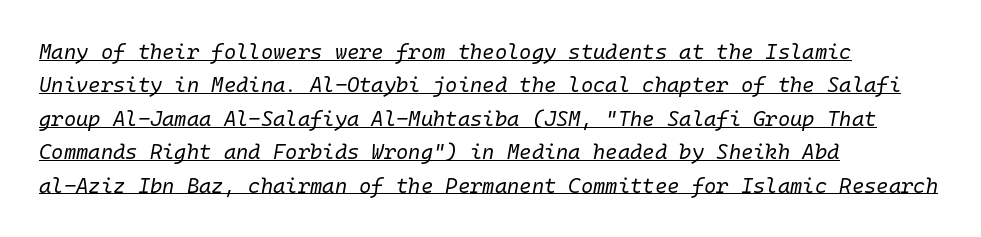
{"italic": "yes", "lean": "right", "slant_degrees": 10, "bold": "no", "underline": "yes", "align": "left", "line_spacing": "normal", "line_spacing_ratio": 1.59, "letter_spacing": "normal", "letter_spacing_em": 0.0, "glyph_px": 21}
